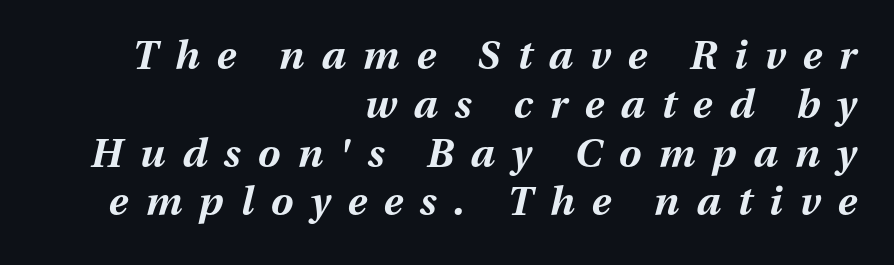
The image shows 40 px bold type, italic (leaning right); set right-aligned, line spacing 1.22x, unusually wide letter spacing (+0.43 em), not underlined; medium stroke contrast and a medium x-height.
